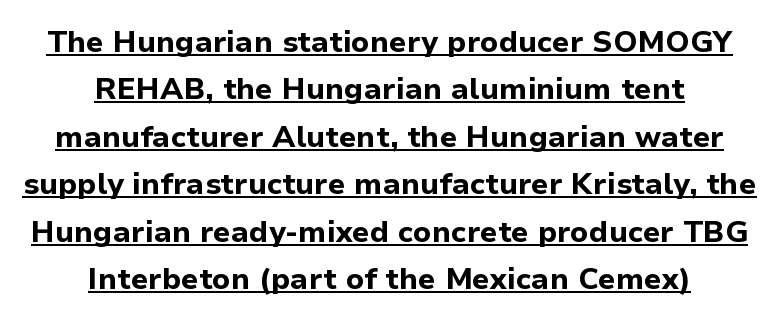
The image shows 30 px bold sans-serif type, upright; set centered, normal line spacing (1.58x), normal letter spacing, underlined; low stroke contrast and a medium x-height.
